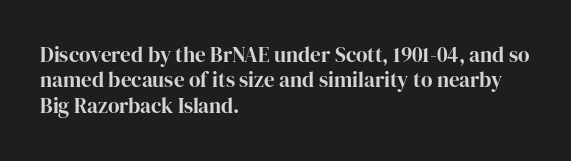
The image shows 21 px text type, upright; set left-aligned, line spacing 1.21x, normal letter spacing, not underlined.
